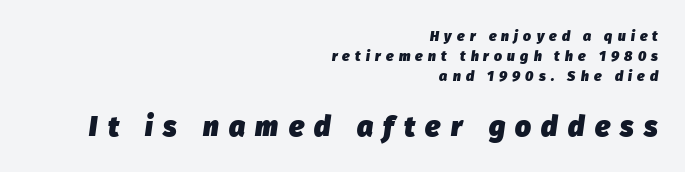
{"italic": "yes", "lean": "right", "slant_degrees": 8, "bold": "yes", "weight": "heavy", "width": "normal", "stroke_contrast": "low", "x_height": "medium", "monospaced": "no", "underline": "no", "align": "right", "line_spacing": "normal", "line_spacing_ratio": 1.43, "letter_spacing": "wide", "letter_spacing_em": 0.37, "larger_block": "second", "size_ratio": 2.0, "glyph_px": 28}
